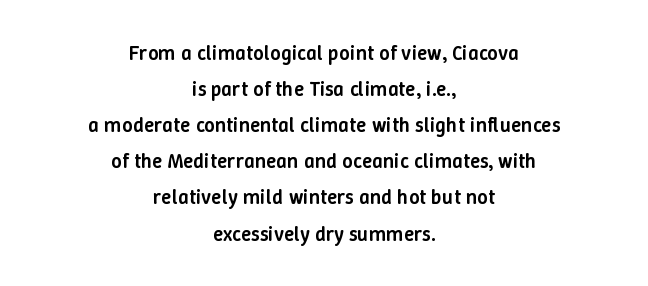
Q: Is the text bold? A: Semi-bold.
Q: Is the text italic (slanted)? A: No, it is upright.
Q: Is the text underlined? A: No.
Q: How is the paragraph aligned? A: Centered.
Q: Is the spacing between letters normal or unusually wide? A: Normal.
